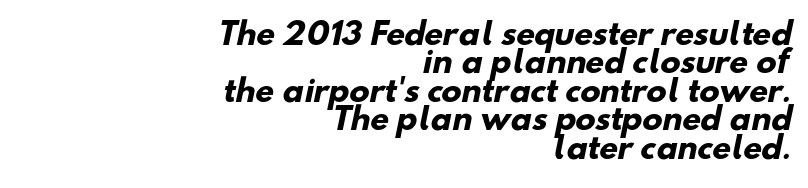
Q: Is the text bold? A: Yes.
Q: Is the typeface a serif or a sans-serif typeface? A: Sans-serif.
Q: Is the text underlined? A: No.
Q: How is the paragraph aligned? A: Right-aligned.
Q: Is the spacing between letters normal or unusually wide? A: Normal.
Q: Is the spacing between lines tight, normal or loose? A: Tight.
Q: Width (condensed, normal, or wide)? A: Normal.
Q: Stroke contrast? A: Low.
Q: x-height? A: Small.
Q: Monospaced? A: No.
